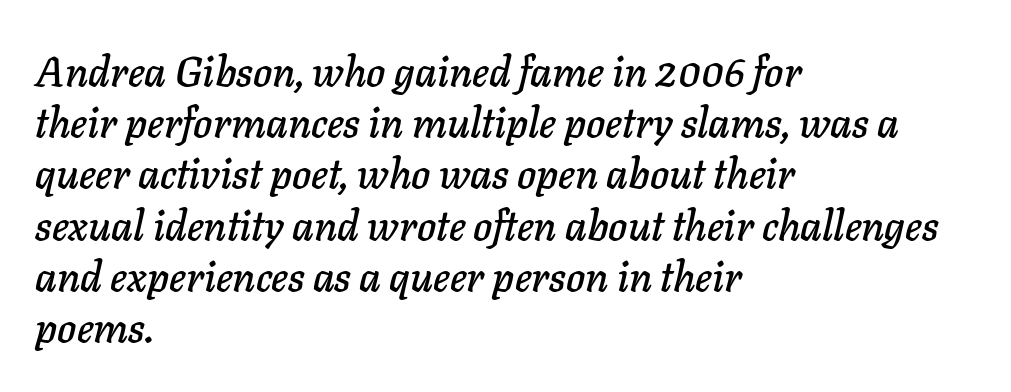
The image shows 41 px text type, italic (leaning right); set left-aligned, normal line spacing (1.25x), normal letter spacing, not underlined; low stroke contrast and a medium x-height.
